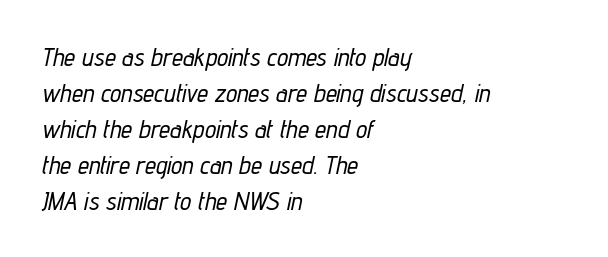
The letters are slanted; this is an italic face. Notice how descenders clear the ascenders below comfortably — that's standard leading. These lines keep a tight, regular rhythm from letter to letter. A classic flush-left, rag-right setting is used for this passage. Beneath every word, the page is bare.
